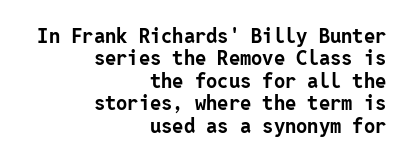
The image shows 20 px bold type, upright; set right-aligned, tight line spacing (1.12x), normal letter spacing, not underlined.
